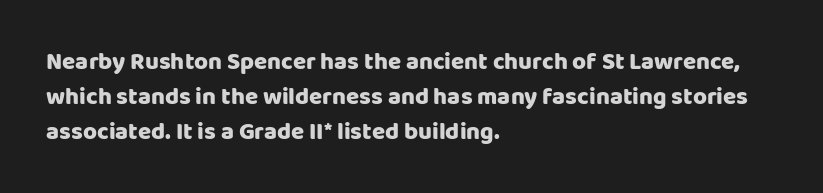
Q: Is the text italic (slanted)? A: No, it is upright.
Q: Is the text underlined? A: No.
Q: How is the paragraph aligned? A: Left-aligned.
Q: Is the spacing between letters normal or unusually wide? A: Normal.
Q: Is the spacing between lines tight, normal or loose? A: Normal.
